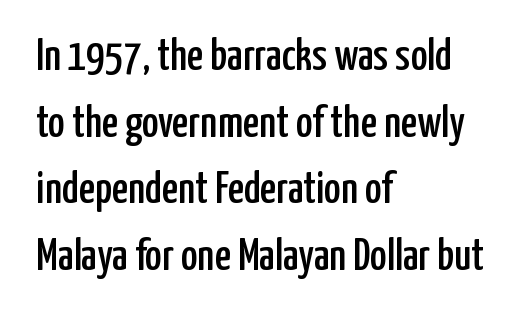
The paragraph has a hard left edge and a soft right edge. The strip under each line holds only bare page. I'd call this a sans setting — the letters go barefoot. No extra tracking has been applied to these lines. The passage shown is typed in a proportional face where columns would drift. Quick note: not italic, upright.
